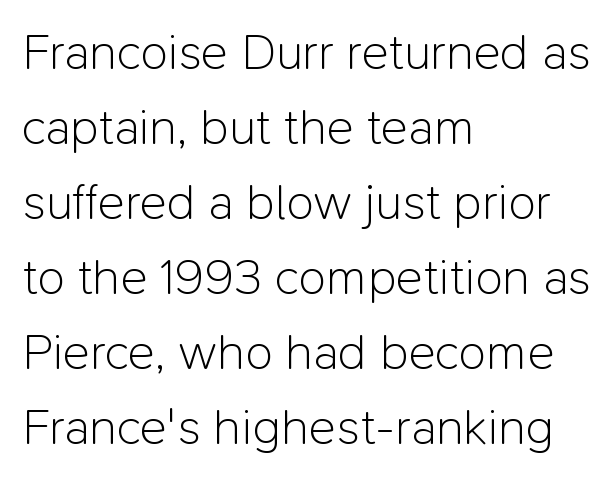
The image shows 51 px light sans-serif type, upright; set left-aligned, normal line spacing (1.47x), normal letter spacing, not underlined; low stroke contrast and a medium x-height.
